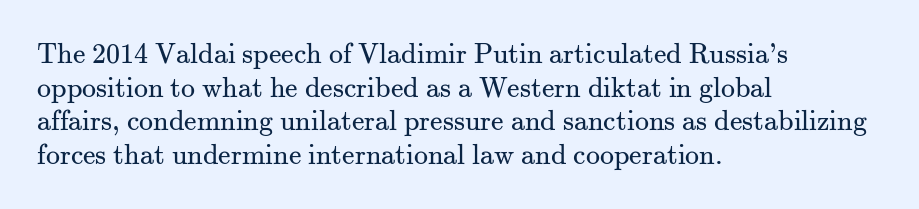
The image shows 28 px regular-weight serif type, upright; set left-aligned, line spacing 1.2x, normal letter spacing, not underlined; medium stroke contrast and a small x-height.
